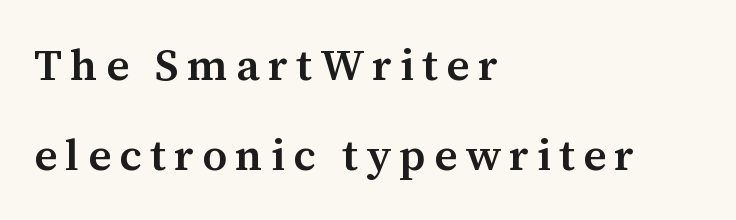
{"serif": "yes", "italic": "no", "bold": "semi", "weight": "semibold", "width": "normal", "stroke_contrast": "medium", "x_height": "medium", "monospaced": "no", "underline": "no", "align": "left", "line_spacing": "loose", "line_spacing_ratio": 2.05, "glyph_px": 44}
